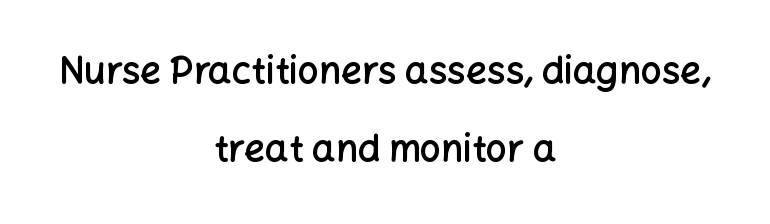
The image shows 37 px semibold sans-serif type, upright; set centered, loose line spacing (2.1x), normal letter spacing, not underlined; low stroke contrast and a medium x-height.
